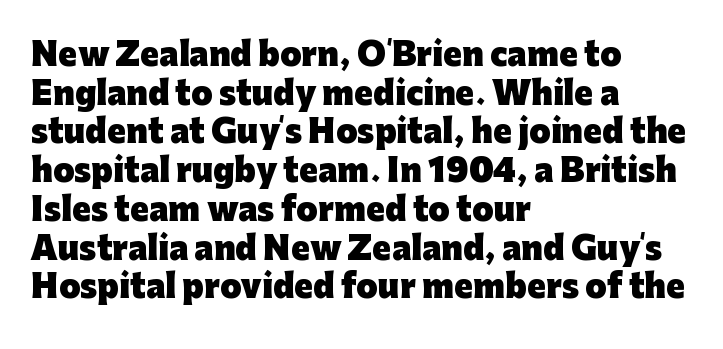
{"serif": "no", "italic": "no", "bold": "yes", "weight": "heavy", "width": "normal", "stroke_contrast": "low", "x_height": "medium", "monospaced": "no", "underline": "no", "align": "left", "line_spacing": "normal", "line_spacing_ratio": 1.25, "letter_spacing": "normal", "letter_spacing_em": 0.0, "glyph_px": 31}
